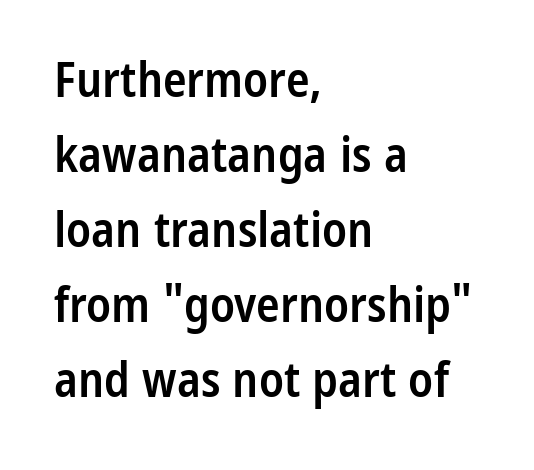
{"serif": "no", "italic": "no", "bold": "semi", "weight": "semibold", "width": "condensed", "stroke_contrast": "low", "x_height": "medium", "monospaced": "no", "underline": "no", "align": "left", "line_spacing": "normal", "line_spacing_ratio": 1.53, "letter_spacing": "normal", "letter_spacing_em": 0.0, "glyph_px": 49}
